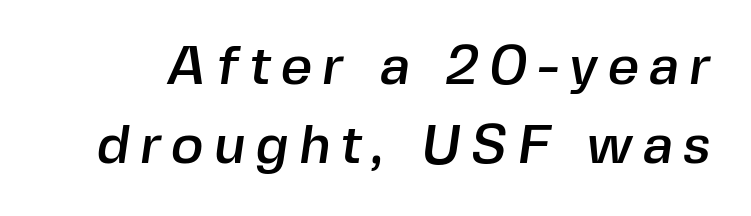
The image shows 55 px sans-serif type; set normal line spacing (1.43x), not underlined; a medium x-height.
